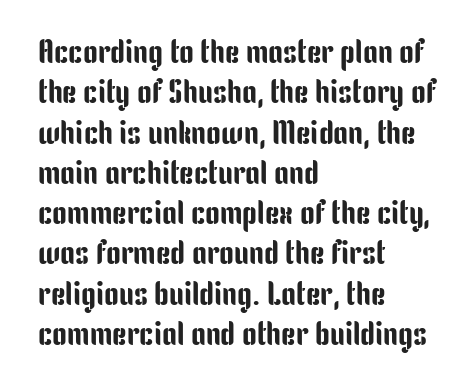
Q: Is the text italic (slanted)? A: No, it is upright.
Q: Is the typeface a serif or a sans-serif typeface? A: Sans-serif.
Q: Is the text underlined? A: No.
Q: How is the paragraph aligned? A: Left-aligned.
Q: Is the spacing between letters normal or unusually wide? A: Normal.
Q: Width (condensed, normal, or wide)? A: Condensed.
Q: Stroke contrast? A: Low.
Q: x-height? A: Medium.
Q: Monospaced? A: No.
